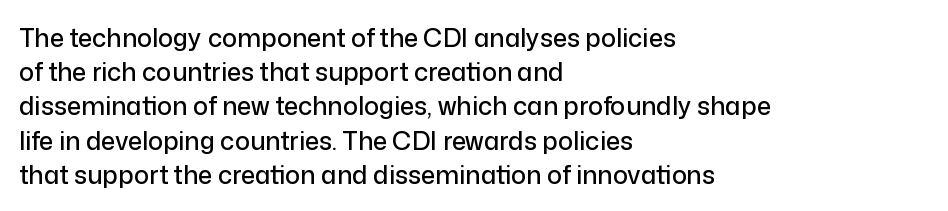
{"italic": "no", "underline": "no", "align": "left", "line_spacing": "normal", "line_spacing_ratio": 1.37, "letter_spacing": "normal", "letter_spacing_em": 0.0, "glyph_px": 25}
